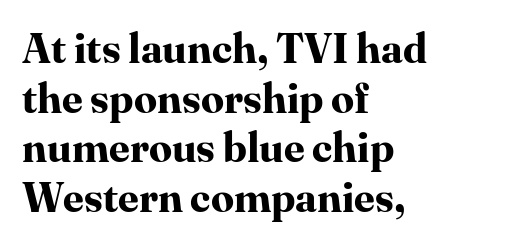
The image shows 41 px bold serif type, upright; set left-aligned, line spacing 1.21x, normal letter spacing, not underlined; high stroke contrast and a medium x-height.
